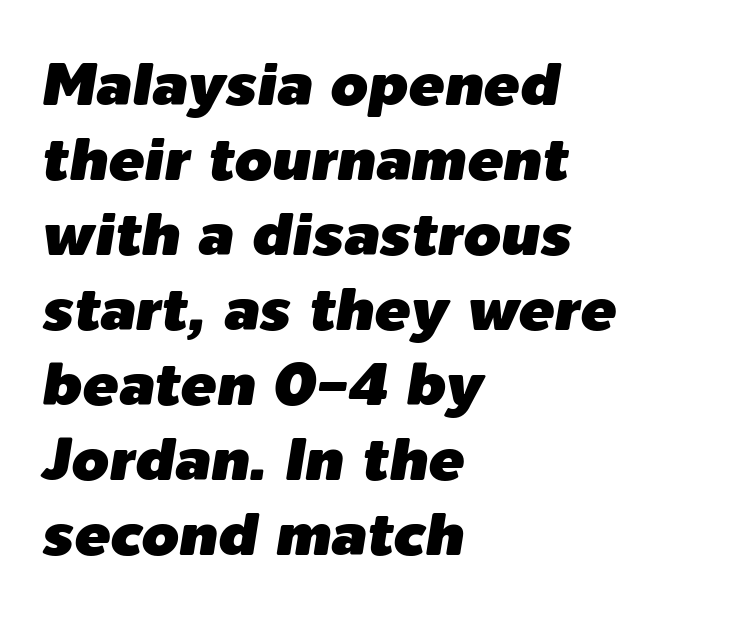
Q: Is the text italic (slanted)? A: Yes, it leans right by about 9 degrees.
Q: Is the text underlined? A: No.
Q: How is the paragraph aligned? A: Left-aligned.
Q: Is the spacing between letters normal or unusually wide? A: Normal.
Q: Is the spacing between lines tight, normal or loose? A: Normal.
Q: Width (condensed, normal, or wide)? A: Normal.
Q: Stroke contrast? A: Low.
Q: x-height? A: Medium.
Q: Monospaced? A: No.
